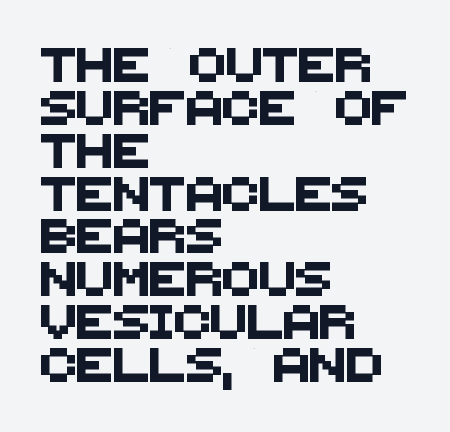
{"serif": "no", "width": "normal", "stroke_contrast": "medium", "x_height": "large", "monospaced": "no", "underline": "no", "align": "left", "line_spacing": "normal", "line_spacing_ratio": 1.26, "letter_spacing": "normal", "letter_spacing_em": 0.0, "glyph_px": 34}
